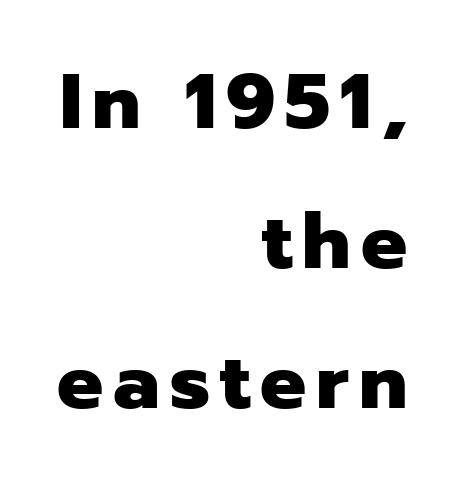
{"serif": "no", "italic": "no", "bold": "yes", "weight": "heavy", "width": "normal", "stroke_contrast": "low", "x_height": "medium", "monospaced": "no", "underline": "no", "align": "right", "line_spacing_ratio": 1.82, "glyph_px": 77}
